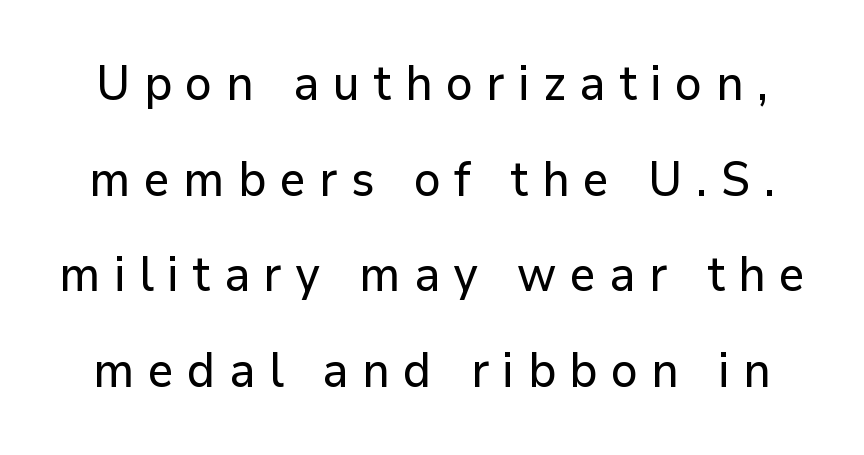
Q: Is the text italic (slanted)? A: No, it is upright.
Q: Is the typeface a serif or a sans-serif typeface? A: Sans-serif.
Q: Is the text underlined? A: No.
Q: Is the spacing between letters normal or unusually wide? A: Unusually wide.
Q: Is the spacing between lines tight, normal or loose? A: Loose.
Q: Width (condensed, normal, or wide)? A: Normal.
Q: Stroke contrast? A: Low.
Q: x-height? A: Medium.
Q: Monospaced? A: No.
